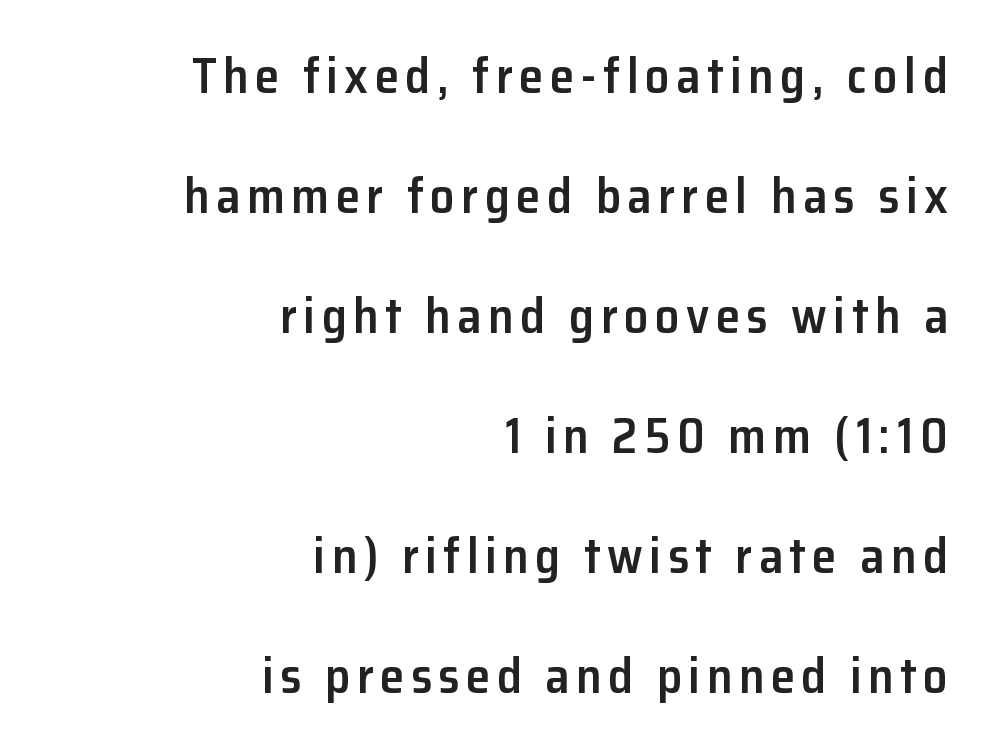
The image shows 49 px semibold sans-serif type, upright; set right-aligned, loose line spacing (2.45x), not underlined; low stroke contrast and a medium x-height.
